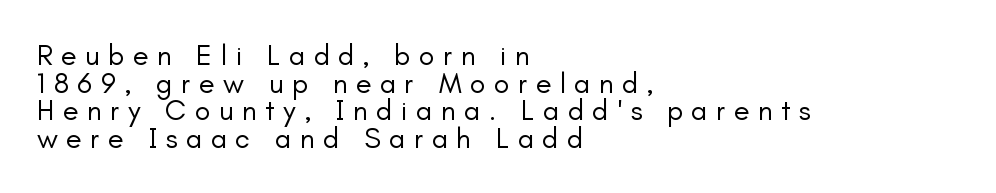
The image shows 29 px regular-weight sans-serif type, upright; set left-aligned, tight line spacing (0.95x), unusually wide letter spacing (+0.29 em), not underlined; low stroke contrast and a small x-height.
